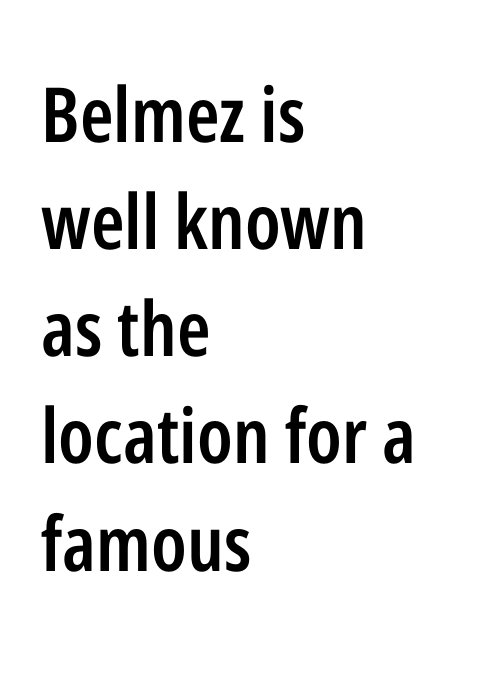
Q: Is the text bold? A: Semi-bold.
Q: Is the text italic (slanted)? A: No, it is upright.
Q: Is the typeface a serif or a sans-serif typeface? A: Sans-serif.
Q: Is the text underlined? A: No.
Q: How is the paragraph aligned? A: Left-aligned.
Q: Is the spacing between letters normal or unusually wide? A: Normal.
Q: Is the spacing between lines tight, normal or loose? A: Normal.
Q: Width (condensed, normal, or wide)? A: Condensed.
Q: Stroke contrast? A: Low.
Q: x-height? A: Medium.
Q: Monospaced? A: No.
